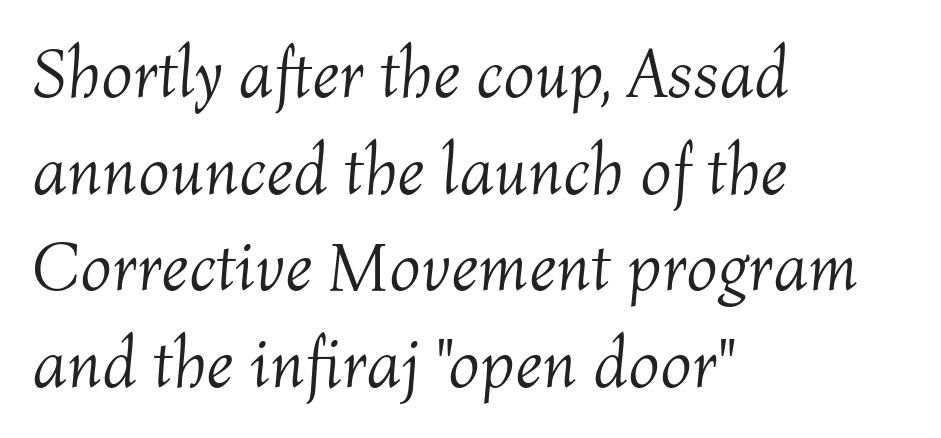
The specimen reads as italic at a glance. These glyphs show unthickened strokes, regular width or finer. Unmarked baselines from the first word to the last. In CSS terms this would be text-align: left. Is this a fixed-width face? No — the glyphs have proportional, varying widths.
